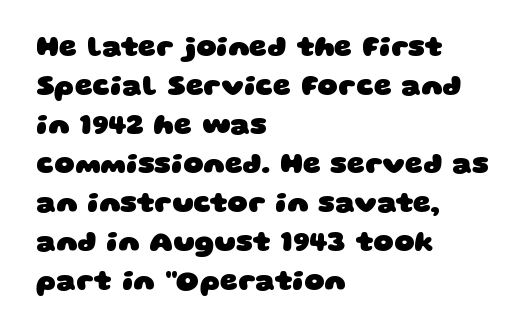
{"serif": "no", "bold": "yes", "weight": "heavy", "width": "wide", "stroke_contrast": "low", "x_height": "large", "monospaced": "no", "underline": "no", "align": "left", "line_spacing": "normal", "line_spacing_ratio": 1.39, "letter_spacing": "normal", "letter_spacing_em": 0.0, "glyph_px": 28}
